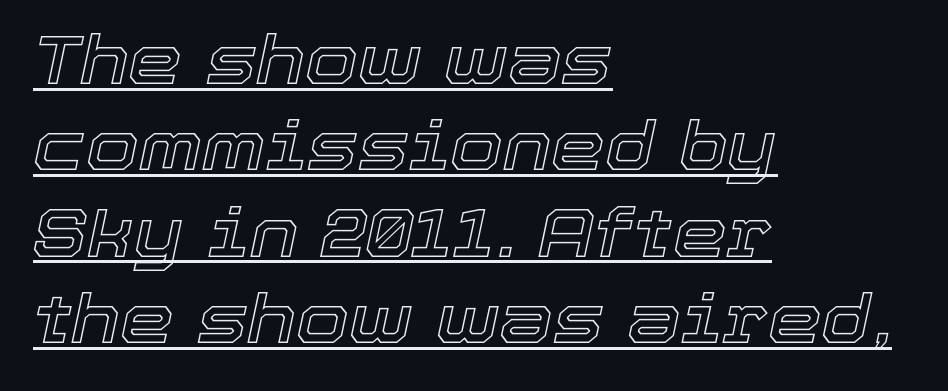
The letters are slanted; this is an italic face. The block of text has a typical density, with ordinary space between rows. This rendering uses left alignment, leaving the right contour irregular. The rendering uses the underline text-decoration. This sample uses plain, unmodified letter spacing.
